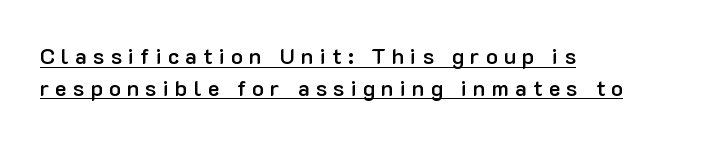
The image shows 22 px text type, upright; set left-aligned, normal line spacing (1.44x), unusually wide letter spacing (+0.28 em), underlined.
